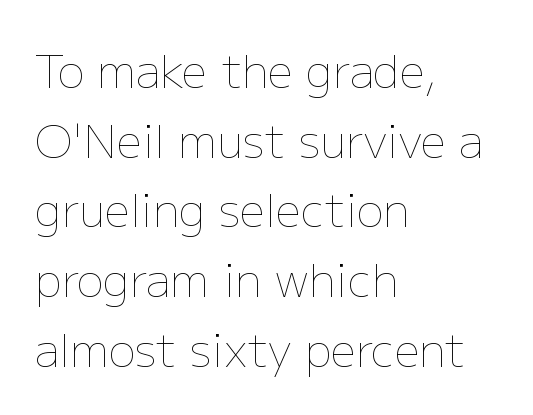
The image shows 45 px thin type, upright; set left-aligned, normal line spacing (1.55x), normal letter spacing, not underlined; low stroke contrast and a medium x-height.
